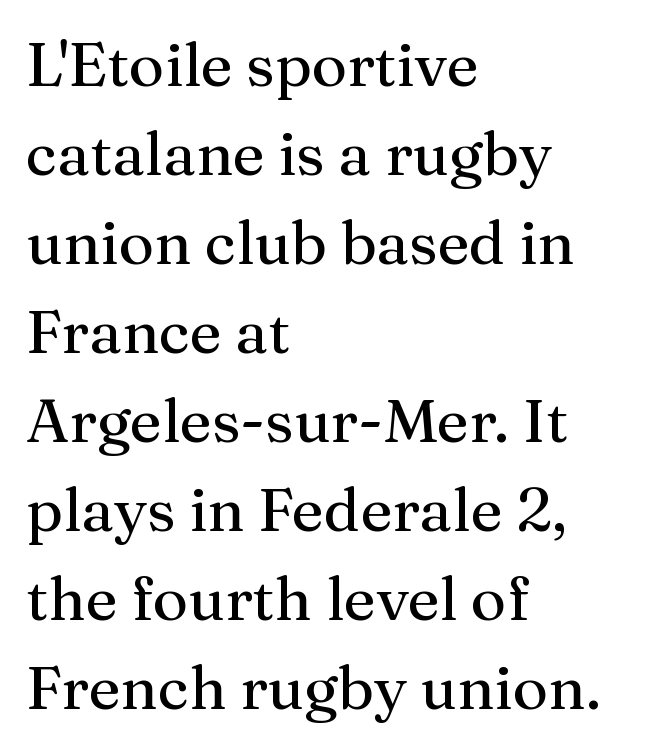
Q: Is the text italic (slanted)? A: No, it is upright.
Q: Is the typeface a serif or a sans-serif typeface? A: Serif.
Q: Is the text underlined? A: No.
Q: How is the paragraph aligned? A: Left-aligned.
Q: Is the spacing between letters normal or unusually wide? A: Normal.
Q: Is the spacing between lines tight, normal or loose? A: Normal.
Q: Width (condensed, normal, or wide)? A: Normal.
Q: Stroke contrast? A: Medium.
Q: x-height? A: Medium.
Q: Monospaced? A: No.
